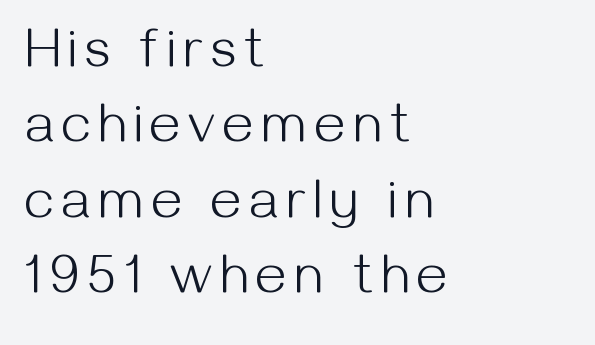
{"serif": "no", "italic": "no", "bold": "no", "weight": "light", "width": "normal", "stroke_contrast": "medium", "x_height": "medium", "monospaced": "no", "underline": "no", "align": "left", "line_spacing": "normal", "line_spacing_ratio": 1.37, "glyph_px": 55}
